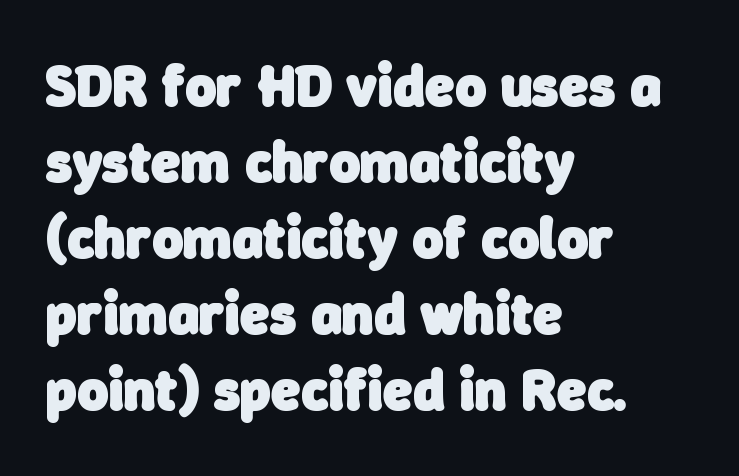
Q: Is the text bold? A: Yes.
Q: Is the typeface a serif or a sans-serif typeface? A: Sans-serif.
Q: Is the text underlined? A: No.
Q: How is the paragraph aligned? A: Left-aligned.
Q: Is the spacing between letters normal or unusually wide? A: Normal.
Q: Is the spacing between lines tight, normal or loose? A: Normal.
Q: Width (condensed, normal, or wide)? A: Normal.
Q: Stroke contrast? A: Low.
Q: x-height? A: Medium.
Q: Monospaced? A: No.
